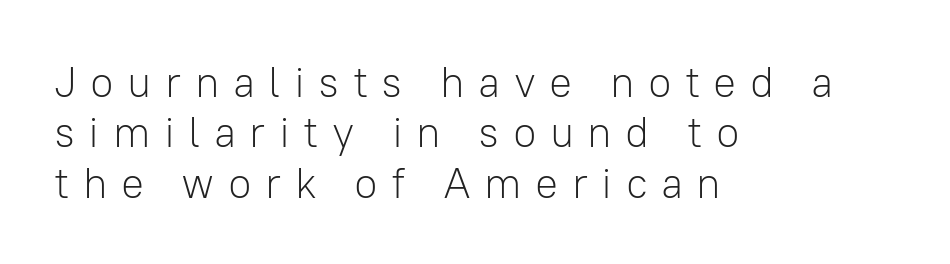
The image shows 43 px light sans-serif type, upright; set left-aligned, line spacing 1.17x, unusually wide letter spacing (+0.31 em), not underlined; low stroke contrast and a medium x-height.
